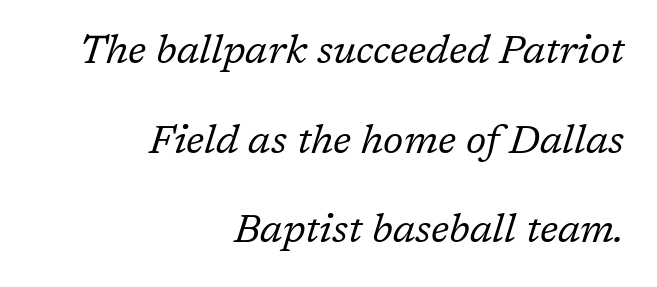
The image shows 40 px regular-weight serif type, italic (leaning right); set right-aligned, loose line spacing (2.24x), normal letter spacing, not underlined; low stroke contrast and a medium x-height.
